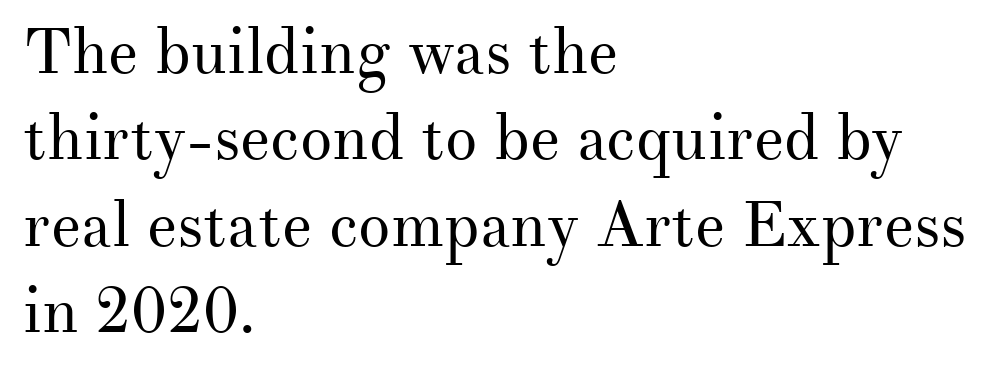
Q: Is the text bold? A: No.
Q: Is the text italic (slanted)? A: No, it is upright.
Q: Is the typeface a serif or a sans-serif typeface? A: Serif.
Q: Is the text underlined? A: No.
Q: How is the paragraph aligned? A: Left-aligned.
Q: Is the spacing between letters normal or unusually wide? A: Normal.
Q: Is the spacing between lines tight, normal or loose? A: Normal.
Q: Width (condensed, normal, or wide)? A: Normal.
Q: Stroke contrast? A: Medium.
Q: x-height? A: Small.
Q: Monospaced? A: No.
